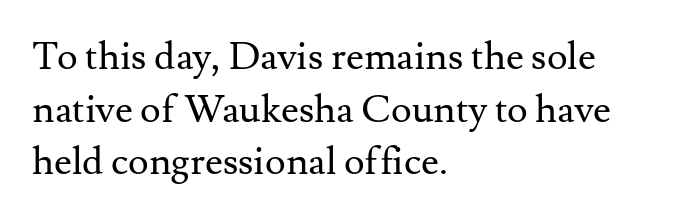
The image shows 39 px regular-weight serif type, upright; set left-aligned, normal line spacing (1.35x), normal letter spacing, not underlined; medium stroke contrast and a small x-height.
